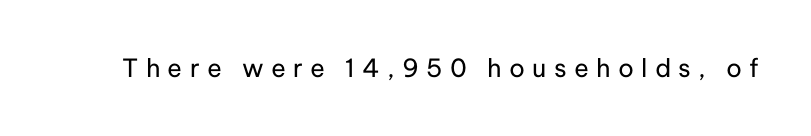
Letter spacing: wide. Anything drawn beneath the words? Only blank space. The font's upright variant was chosen for this text. The characters are drawn with everyday or finer stroke widths.
